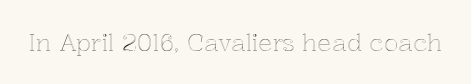
Q: Is the text italic (slanted)? A: No, it is upright.
Q: Is the text underlined? A: No.
Q: Is the spacing between letters normal or unusually wide? A: Normal.
